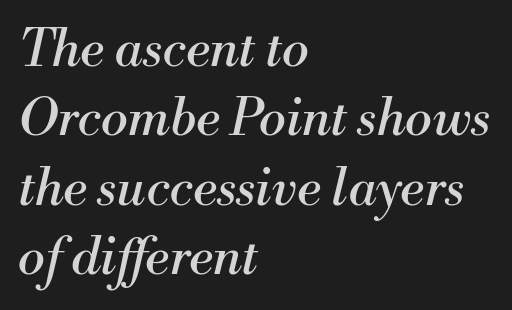
The image shows 51 px regular-weight serif type, italic (leaning right); set left-aligned, normal line spacing (1.36x), normal letter spacing, not underlined; medium stroke contrast and a small x-height.
